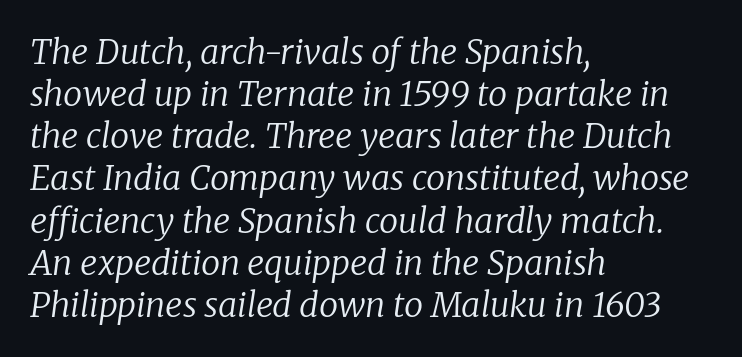
Note the varied advance widths — an 'i' is clearly narrower than an 'm'. Italic: yes, the glyphs are oblique. To sum up the face: it has serifs. Look at the tracking — it's just the regular setting, nothing added. Beneath every word, the page is bare.
